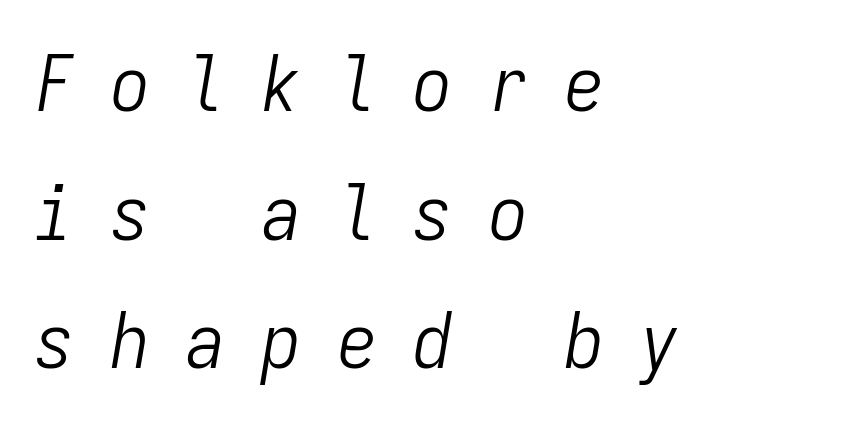
This sample has the even, mechanical cadence of fixed-width lettering. Slant detected: the letters are inclined. Regarding leading, the lines here are spaced in the standard way. Is the letter spacing exaggerated? Yes — the characters are pushed far apart. Layout note: lines flush left.
